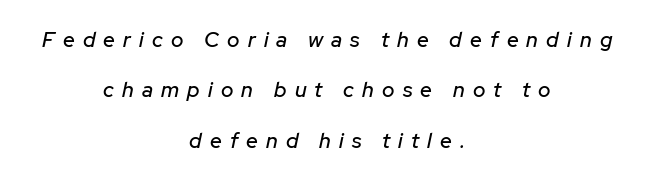
{"italic": "yes", "lean": "right", "slant_degrees": 12, "underline": "no", "align": "center", "line_spacing": "loose", "line_spacing_ratio": 2.4, "letter_spacing": "wide", "letter_spacing_em": 0.39, "glyph_px": 21}
